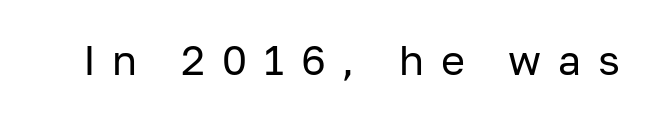
{"serif": "no", "italic": "no", "bold": "no", "weight": "regular", "width": "normal", "stroke_contrast": "low", "x_height": "medium", "monospaced": "no", "underline": "no", "letter_spacing": "wide", "letter_spacing_em": 0.41, "glyph_px": 41}
